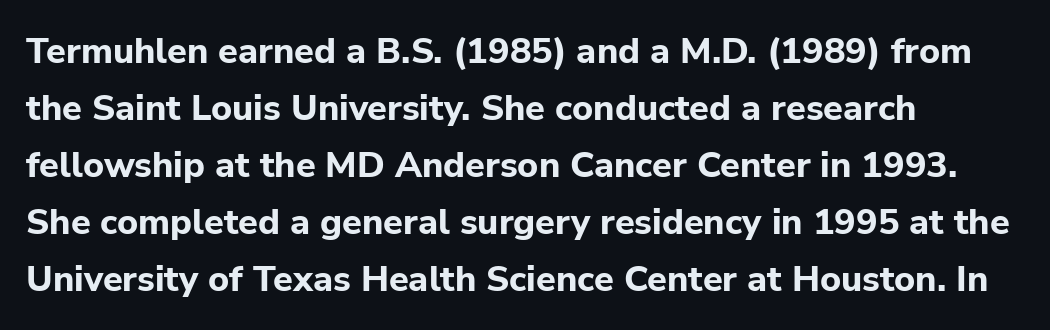
Q: Is the text bold? A: Yes.
Q: Is the text italic (slanted)? A: No, it is upright.
Q: Is the typeface a serif or a sans-serif typeface? A: Sans-serif.
Q: Is the text underlined? A: No.
Q: How is the paragraph aligned? A: Left-aligned.
Q: Is the spacing between letters normal or unusually wide? A: Normal.
Q: Is the spacing between lines tight, normal or loose? A: Normal.
Q: Width (condensed, normal, or wide)? A: Normal.
Q: Stroke contrast? A: Low.
Q: x-height? A: Medium.
Q: Monospaced? A: No.
